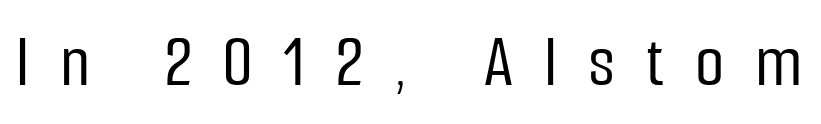
Q: Is the text italic (slanted)? A: No, it is upright.
Q: Is the typeface a serif or a sans-serif typeface? A: Sans-serif.
Q: Is the text underlined? A: No.
Q: Is the spacing between letters normal or unusually wide? A: Unusually wide.
Q: Width (condensed, normal, or wide)? A: Condensed.
Q: Stroke contrast? A: Low.
Q: x-height? A: Medium.
Q: Monospaced? A: No.
